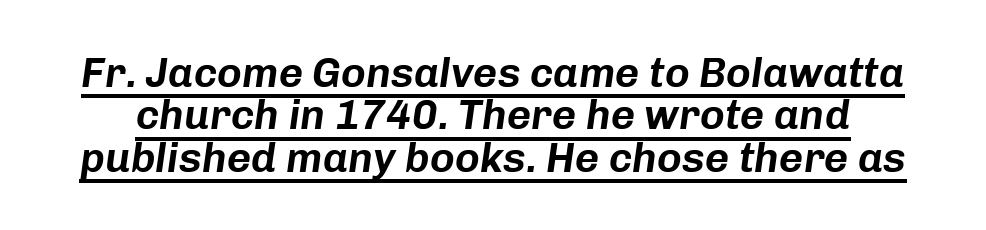
Q: Is the text italic (slanted)? A: Yes, it leans right by about 8 degrees.
Q: Is the text underlined? A: Yes.
Q: Is the spacing between letters normal or unusually wide? A: Normal.
Q: Is the spacing between lines tight, normal or loose? A: Tight.
Q: Width (condensed, normal, or wide)? A: Normal.
Q: Stroke contrast? A: Low.
Q: x-height? A: Medium.
Q: Monospaced? A: No.
